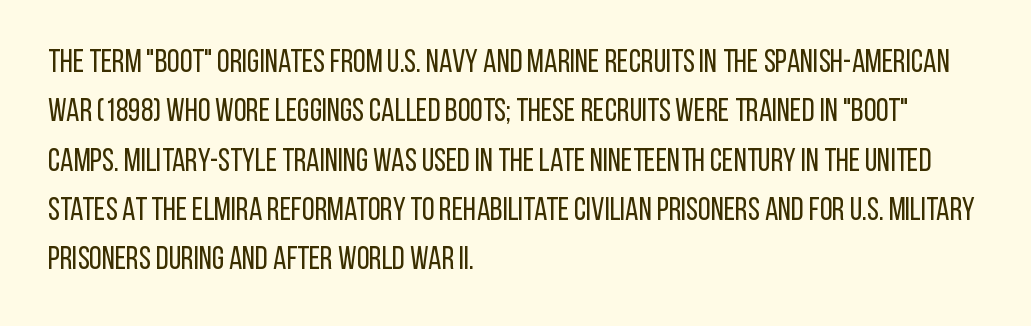
The rendering shows plain stroke endings on the letterforms — a sans-serif design. Caption: multi-line text, flush left, ragged right. The letters look calm and open, with moderate or lighter stems. Decoration check: the copy has no underline.
